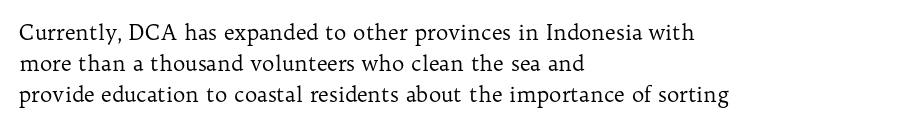
Q: Is the text bold? A: No.
Q: Is the text italic (slanted)? A: No, it is upright.
Q: Is the text underlined? A: No.
Q: How is the paragraph aligned? A: Left-aligned.
Q: Is the spacing between letters normal or unusually wide? A: Normal.
Q: Is the spacing between lines tight, normal or loose? A: Normal.
